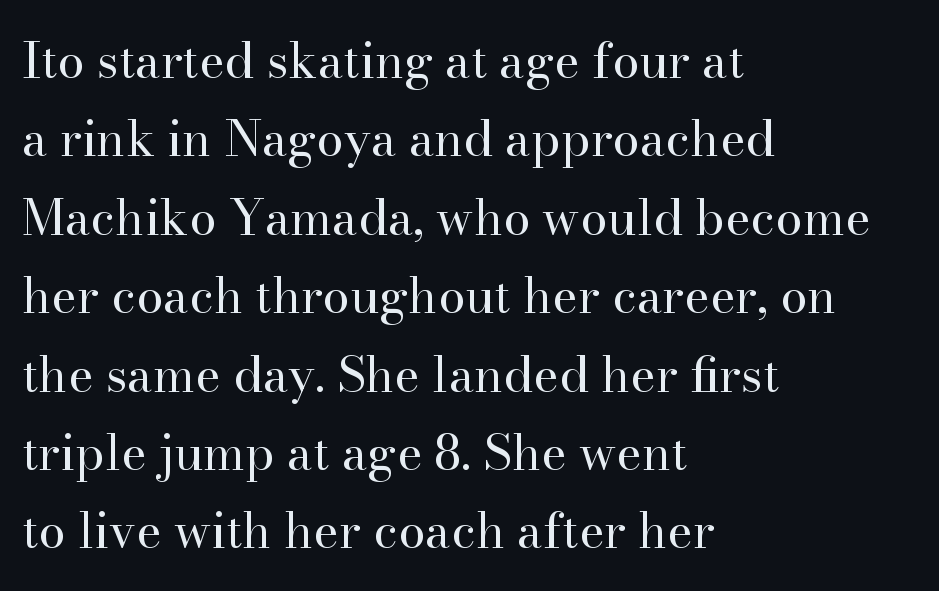
The image shows 49 px regular-weight serif type, upright; set left-aligned, normal line spacing (1.6x), normal letter spacing, not underlined; high stroke contrast and a small x-height.
